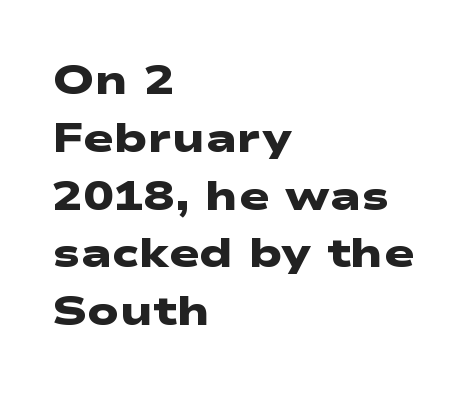
Q: Is the text bold? A: Yes.
Q: Is the typeface a serif or a sans-serif typeface? A: Sans-serif.
Q: Is the text underlined? A: No.
Q: How is the paragraph aligned? A: Left-aligned.
Q: Is the spacing between letters normal or unusually wide? A: Normal.
Q: Is the spacing between lines tight, normal or loose? A: Normal.
Q: Width (condensed, normal, or wide)? A: Wide.
Q: Stroke contrast? A: Low.
Q: x-height? A: Medium.
Q: Monospaced? A: No.
